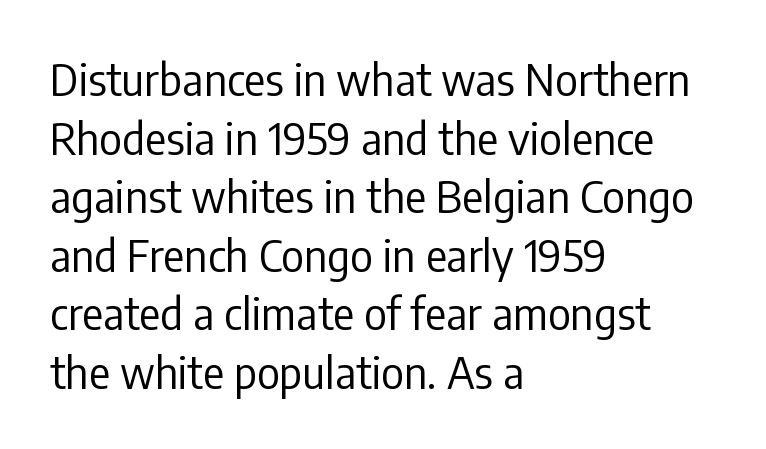
{"serif": "no", "italic": "no", "bold": "no", "weight": "regular", "width": "condensed", "stroke_contrast": "low", "x_height": "medium", "monospaced": "no", "underline": "no", "align": "left", "line_spacing": "normal", "line_spacing_ratio": 1.33, "letter_spacing": "normal", "letter_spacing_em": 0.0, "glyph_px": 44}
